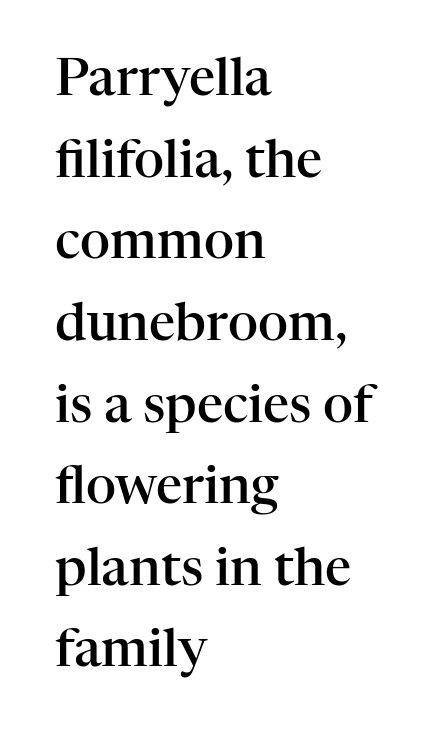
The face used here is proportionally spaced, like ordinary book or web type. Notice the strokes are somewhat thickened but not fully heavy: this is a semibold. Regarding serifs, this sample has them. The vertical gap from one line to the next is medium. The typesetter chose a ragged-right arrangement here.
